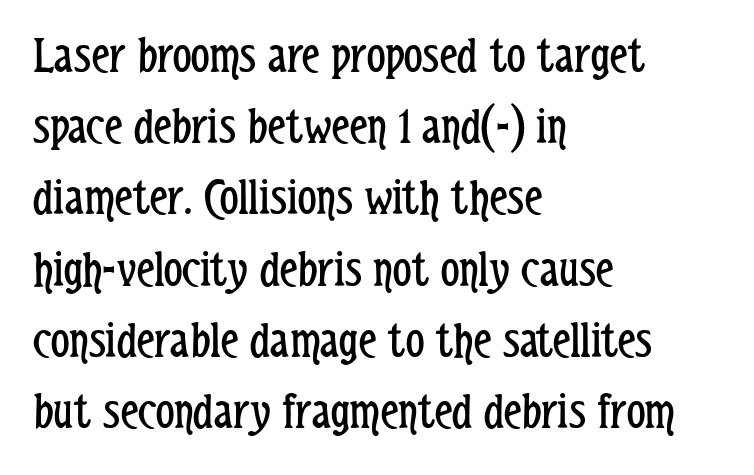
Posture: upright roman. Students, observe: this is what conventionally led text looks like. The weight tops out at a normal text grade. This rendering employs a face without finishing strokes, i.e., a sans-serif. The passage shown is not underscored anywhere.
